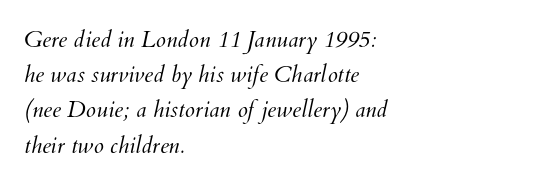
The image shows 23 px text type; set left-aligned, normal line spacing (1.53x), normal letter spacing, not underlined.
